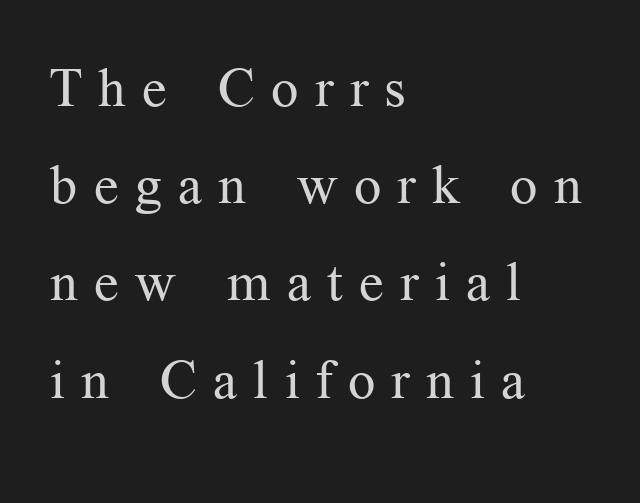
Q: Is the text bold? A: No.
Q: Is the text italic (slanted)? A: No, it is upright.
Q: Is the typeface a serif or a sans-serif typeface? A: Serif.
Q: Is the text underlined? A: No.
Q: How is the paragraph aligned? A: Left-aligned.
Q: Is the spacing between letters normal or unusually wide? A: Unusually wide.
Q: Width (condensed, normal, or wide)? A: Normal.
Q: Stroke contrast? A: Medium.
Q: x-height? A: Medium.
Q: Monospaced? A: No.
